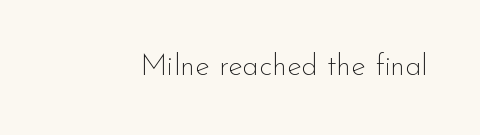
Short note: letters normally spaced. The type family on display is of the sans-serif kind. The typography opts for an upright posture over an oblique one. The face used here is proportionally spaced, like ordinary book or web type. Is the type heavy? It reads as light-to-regular instead.
